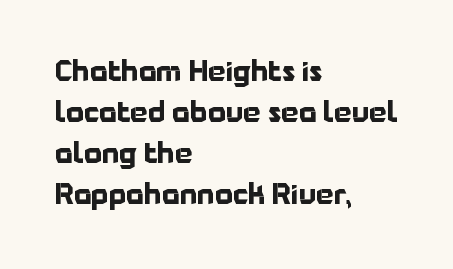
The image shows 28 px bold sans-serif type, upright; set left-aligned, normal line spacing (1.47x), normal letter spacing, not underlined; low stroke contrast and a medium x-height.
